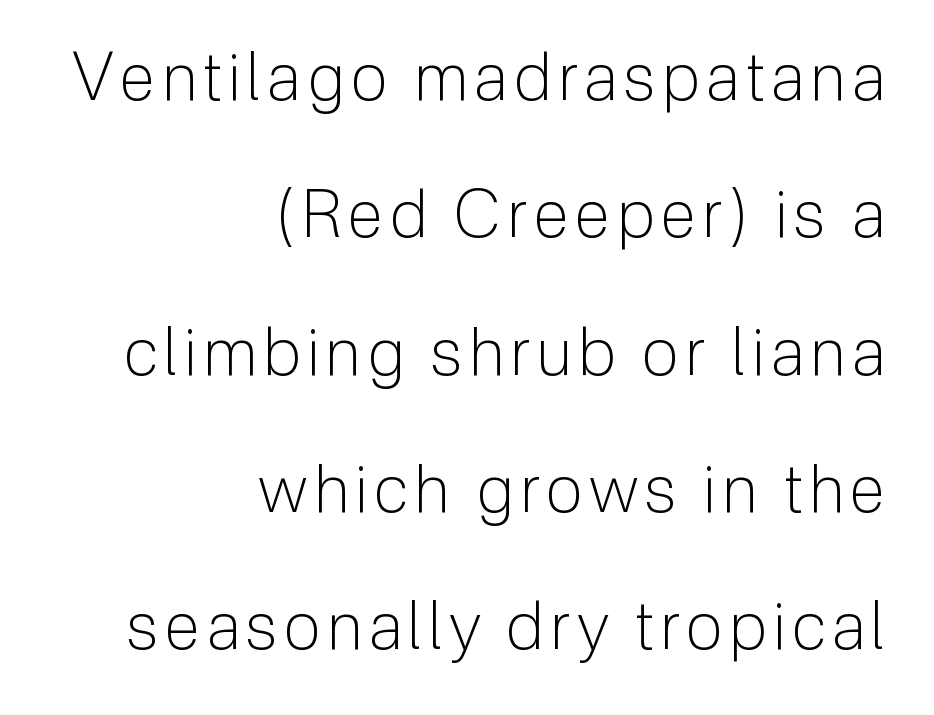
The image shows 66 px light sans-serif type, upright; set right-aligned, loose line spacing (2.08x), not underlined; low stroke contrast and a medium x-height.
